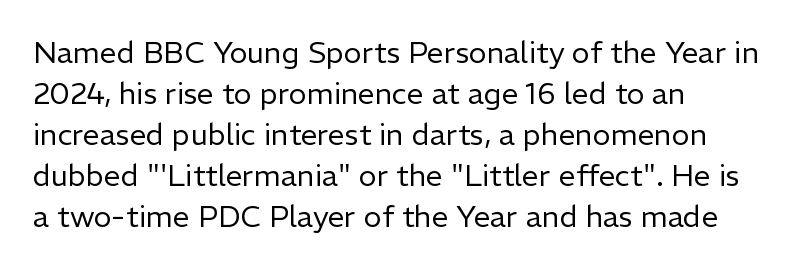
{"serif": "no", "italic": "no", "bold": "no", "weight": "regular", "width": "normal", "stroke_contrast": "low", "x_height": "medium", "monospaced": "no", "underline": "no", "align": "left", "line_spacing": "normal", "line_spacing_ratio": 1.37, "letter_spacing": "normal", "letter_spacing_em": 0.0, "glyph_px": 30}
